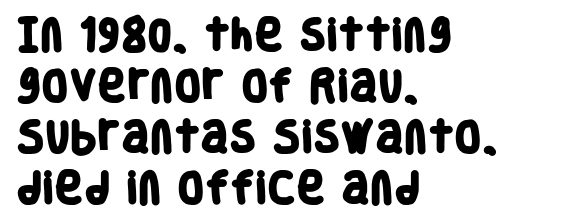
The image shows 35 px heavy, condensed sans-serif type; set left-aligned, normal line spacing (1.46x), normal letter spacing, not underlined; low stroke contrast and a large x-height.
